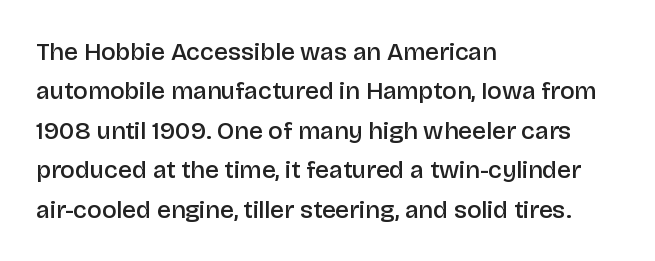
The image shows 25 px text type, upright; set left-aligned, normal line spacing (1.58x), normal letter spacing, not underlined.
